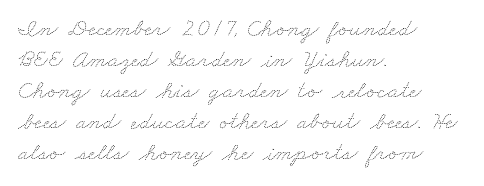
The image shows 25 px text type; set left-aligned, line spacing 1.24x, normal letter spacing, not underlined.
